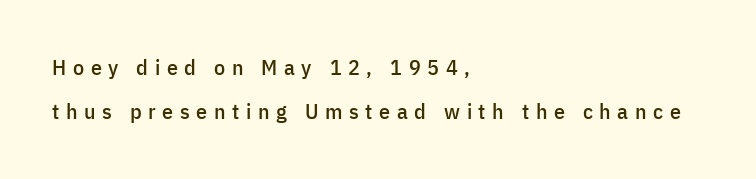
{"italic": "no", "underline": "no", "align": "left", "line_spacing": "loose", "line_spacing_ratio": 2.02, "letter_spacing": "wide", "letter_spacing_em": 0.3, "glyph_px": 22}
